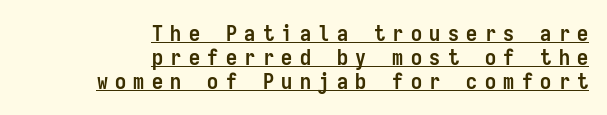
Q: Is the text bold? A: Yes.
Q: Is the text italic (slanted)? A: No, it is upright.
Q: Is the text underlined? A: Yes.
Q: How is the paragraph aligned? A: Right-aligned.
Q: Is the spacing between letters normal or unusually wide? A: Unusually wide.
Q: Is the spacing between lines tight, normal or loose? A: Tight.
